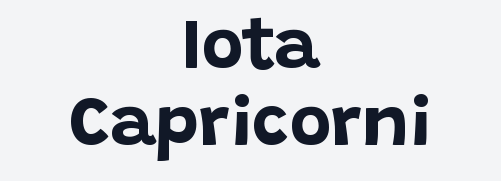
Q: Is the text bold? A: Yes.
Q: Is the text italic (slanted)? A: No, it is upright.
Q: Is the typeface a serif or a sans-serif typeface? A: Sans-serif.
Q: Is the text underlined? A: No.
Q: How is the paragraph aligned? A: Centered.
Q: Is the spacing between letters normal or unusually wide? A: Normal.
Q: Is the spacing between lines tight, normal or loose? A: Tight.
Q: Width (condensed, normal, or wide)? A: Normal.
Q: Stroke contrast? A: Low.
Q: x-height? A: Large.
Q: Monospaced? A: No.
